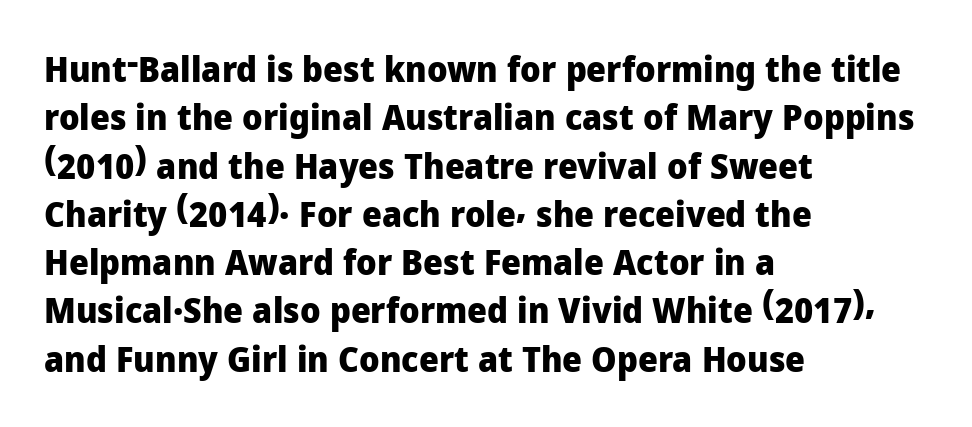
{"serif": "no", "italic": "no", "bold": "yes", "weight": "heavy", "width": "normal", "stroke_contrast": "low", "x_height": "medium", "monospaced": "no", "underline": "no", "align": "left", "line_spacing": "normal", "line_spacing_ratio": 1.38, "letter_spacing": "normal", "letter_spacing_em": 0.0, "glyph_px": 35}
